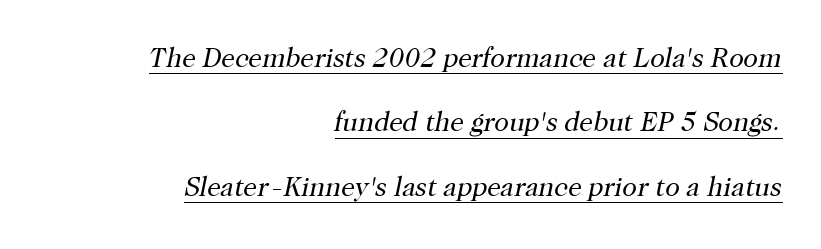
Q: Is the text bold? A: No.
Q: Is the text italic (slanted)? A: Yes, it leans right by about 12 degrees.
Q: Is the text underlined? A: Yes.
Q: How is the paragraph aligned? A: Right-aligned.
Q: Is the spacing between letters normal or unusually wide? A: Normal.
Q: Is the spacing between lines tight, normal or loose? A: Loose.
